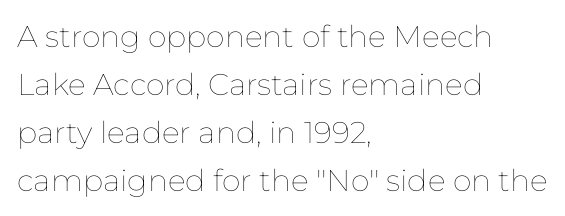
Tall strokes in this sample are plumb rather than angled. This sample has the flowing, uneven cadence of proportional lettering. Which margin do the lines hug? The left one — the right edge is uneven. A normal amount of white space separates one row of letters from the next.
